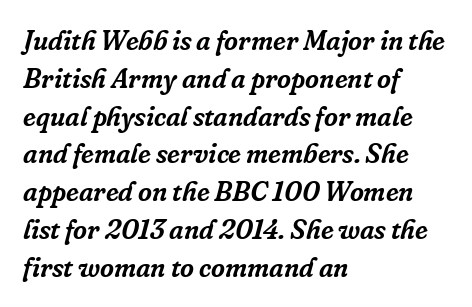
Q: Is the text italic (slanted)? A: Yes, it leans right by about 16 degrees.
Q: Is the text underlined? A: No.
Q: How is the paragraph aligned? A: Left-aligned.
Q: Is the spacing between letters normal or unusually wide? A: Normal.
Q: Is the spacing between lines tight, normal or loose? A: Normal.
